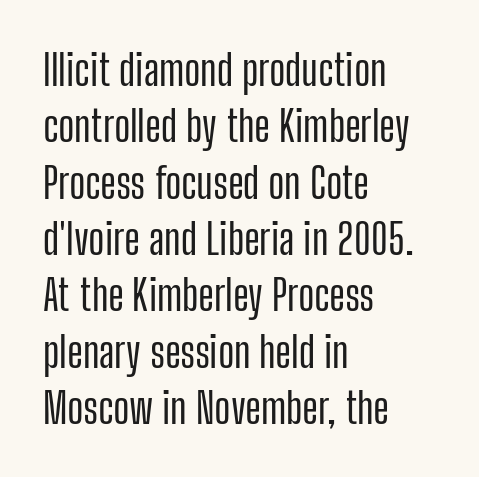
The image shows 43 px condensed sans-serif type, upright; set left-aligned, normal line spacing (1.31x), normal letter spacing, not underlined; low stroke contrast and a medium x-height.
